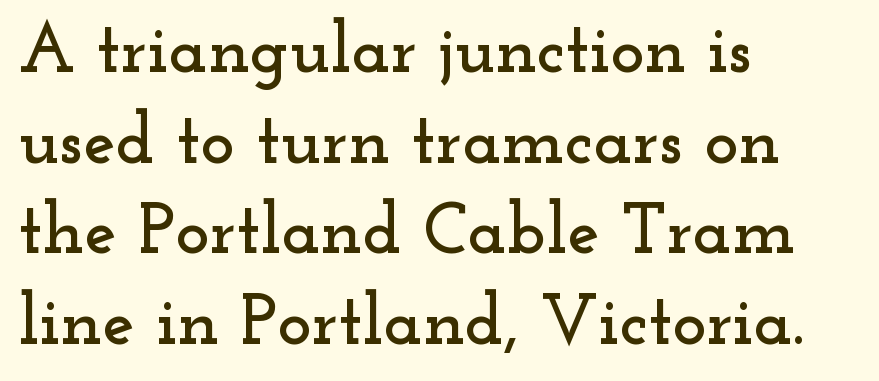
Line starts are locked; line ends wander. The gaps between neighbouring characters are ordinary and unremarkable. This is the regular roman posture of the typeface. The vertical gap from one line to the next is medium.
